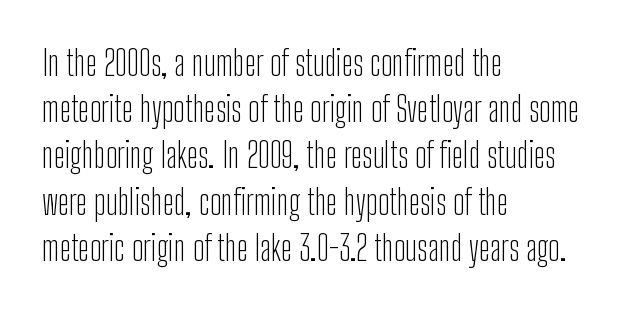
Unlike a traditional serif, this face leaves its strokes unadorned. The rendering keeps characters at their native spacing. A student would call this left alignment; a typographer would say flush left, rag right. Summary of vertical rhythm: regular, with standard interline spacing. The letters advance in unequal steps, a hallmark of proportional type. The cut favours lightness, reaching ordinary text weight at its darkest.
